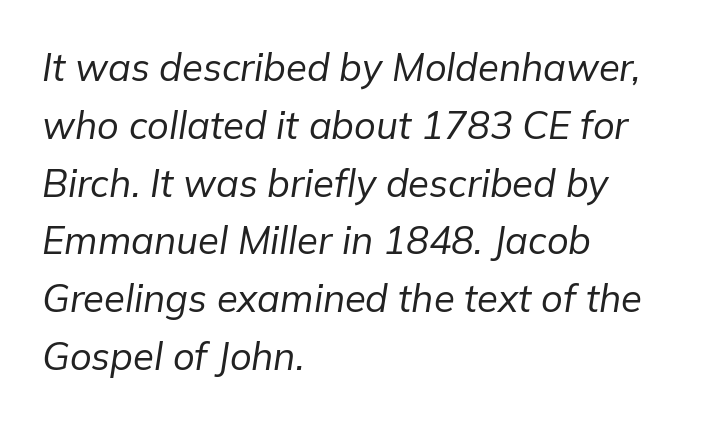
The image shows 38 px regular-weight type, italic (leaning right); set left-aligned, normal line spacing (1.52x), normal letter spacing, not underlined; low stroke contrast and a medium x-height.
